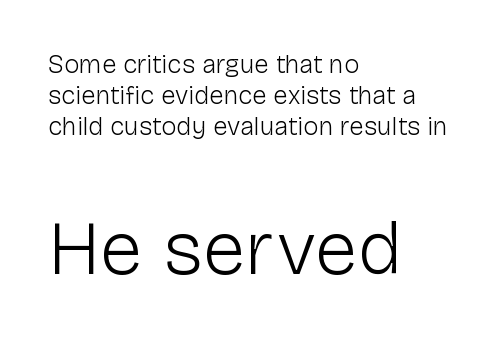
The image shows 77 px light sans-serif type, upright; set left-aligned, line spacing 1.19x, normal letter spacing, not underlined; the second (bottom) block is 2.96x larger; low stroke contrast and a medium x-height.
